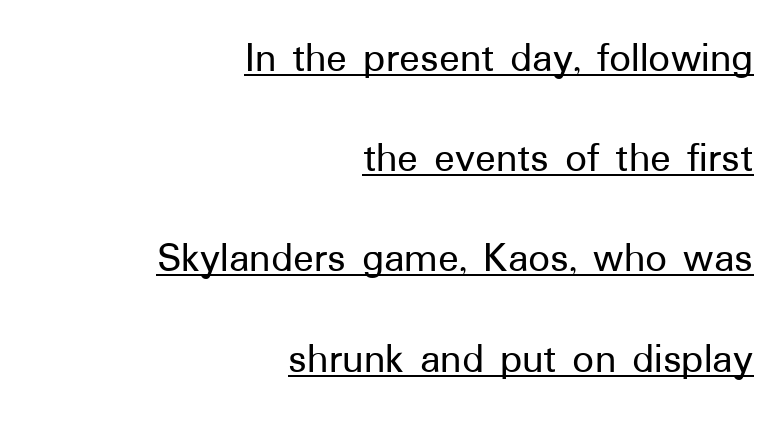
These lines were composed using upright roman letters. Each line ends at the same right margin while the left side varies. This sample uses a sans-serif face. Spacing between characters is what you'd get straight out of the box. Caption: lettering with a line underneath. Spacing verdict: proportional, widths tailored to each character.
